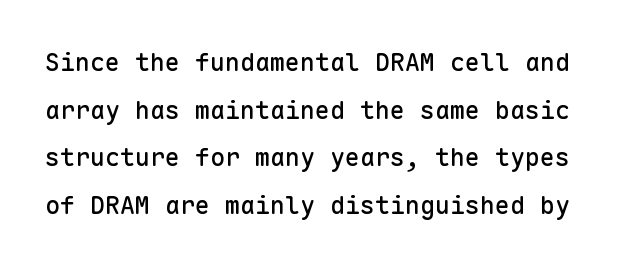
The image shows 25 px text type, upright; set loose line spacing (1.91x), normal letter spacing, not underlined.
